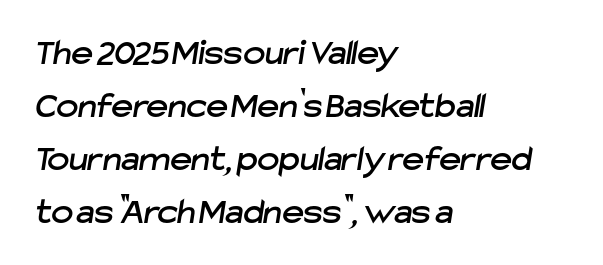
What stands out about the letter spacing? Nothing — it is the standard amount. Type without underlining. The font family rendered here belongs to the sans-serif group. Notice how descenders clear the ascenders below comfortably — that's standard leading.
